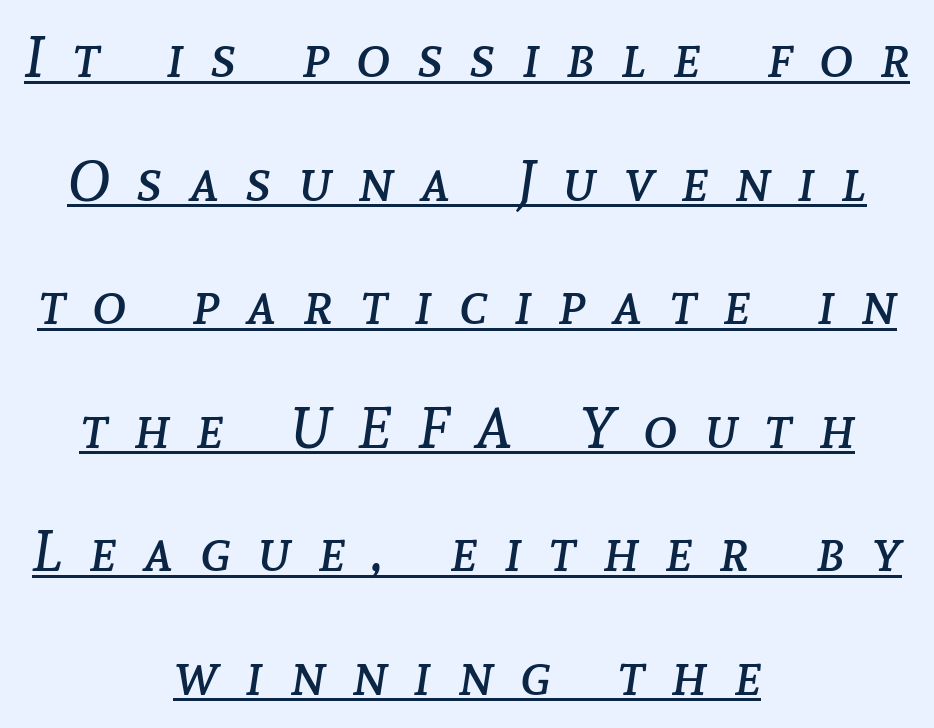
Q: Is the text bold? A: No.
Q: Is the text italic (slanted)? A: Yes, it leans right by about 8 degrees.
Q: Is the text underlined? A: Yes.
Q: How is the paragraph aligned? A: Centered.
Q: Is the spacing between letters normal or unusually wide? A: Unusually wide.
Q: Is the spacing between lines tight, normal or loose? A: Loose.
Q: Width (condensed, normal, or wide)? A: Normal.
Q: Stroke contrast? A: Low.
Q: x-height? A: Medium.
Q: Monospaced? A: No.
